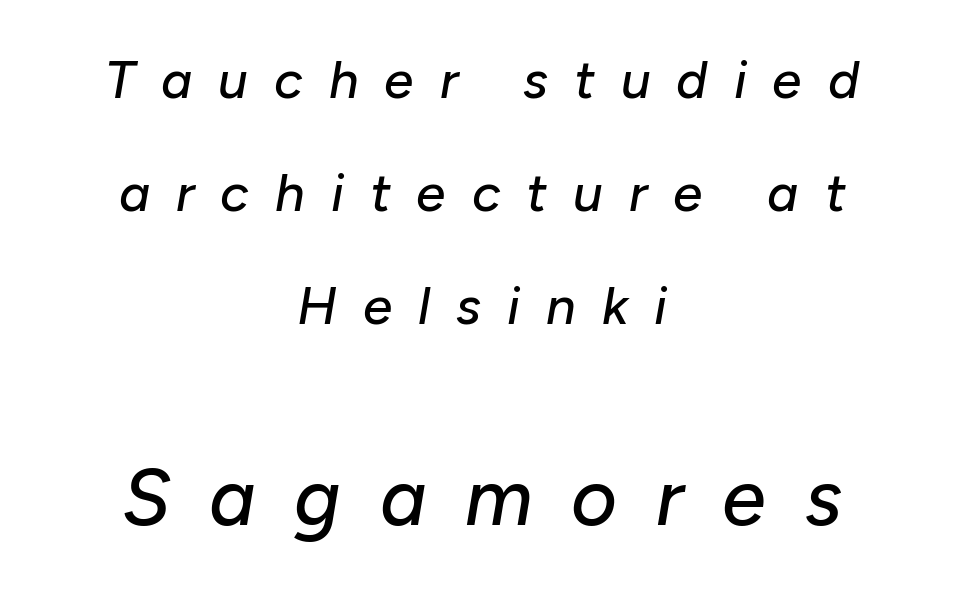
Leading: increased. Clear beneath every line of the passage. Both edges are ragged and mirror each other, which tells us the setting is centered. Looking at the ascenders, they clearly lean. Each letter keeps its own natural width here, so spacing adapts to shape.
